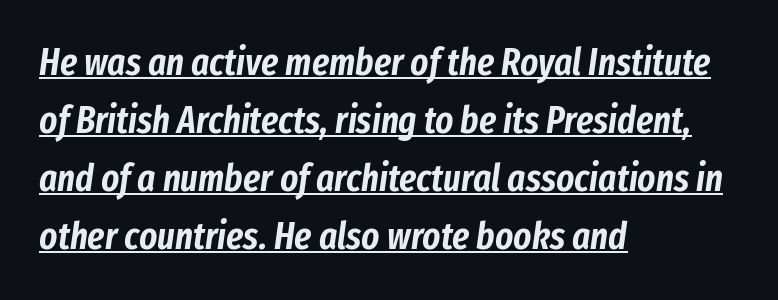
Q: Is the text italic (slanted)? A: Yes, it leans right by about 8 degrees.
Q: Is the text underlined? A: Yes.
Q: How is the paragraph aligned? A: Left-aligned.
Q: Is the spacing between letters normal or unusually wide? A: Normal.
Q: Is the spacing between lines tight, normal or loose? A: Normal.
Q: Width (condensed, normal, or wide)? A: Condensed.
Q: Stroke contrast? A: Low.
Q: x-height? A: Medium.
Q: Monospaced? A: No.
